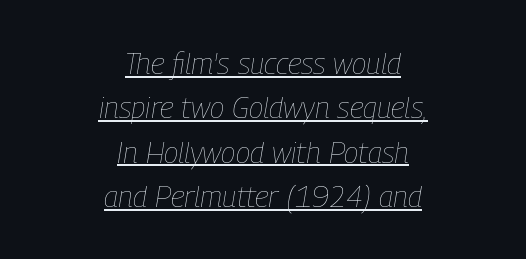
The image shows 30 px thin, condensed type, italic (leaning right); set centered, normal line spacing (1.48x), normal letter spacing, underlined; low stroke contrast and a medium x-height.
